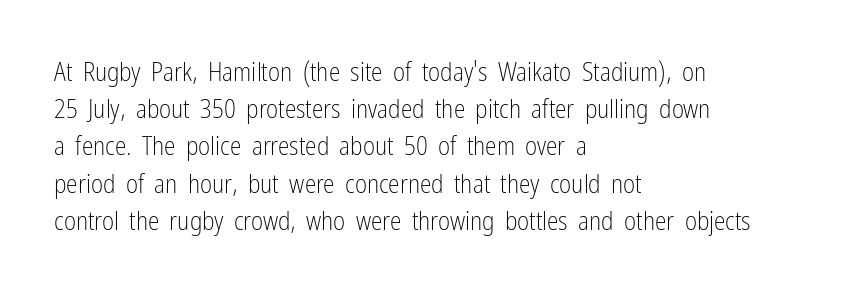
The image shows 26 px text type, upright; set left-aligned, normal line spacing (1.43x), normal letter spacing, not underlined.
